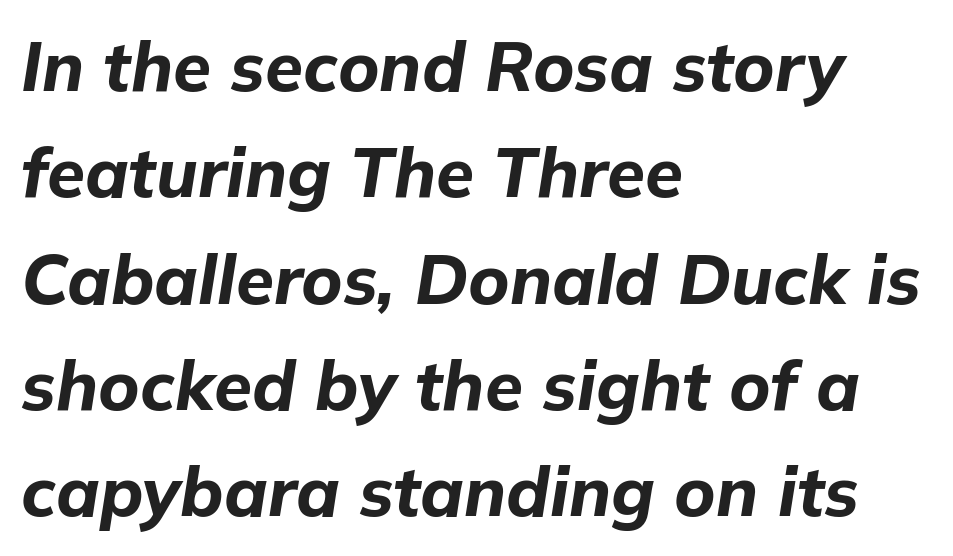
Bold? Absolutely — the strokes are thick and heavy. Regarding leading, the lines here are spaced in the standard way. Decoration check: the copy has no underline. Each letter keeps its own natural width here, so spacing adapts to shape. When letters slant like this, we call the style italic. The line texture is even and compact thanks to regular tracking.
